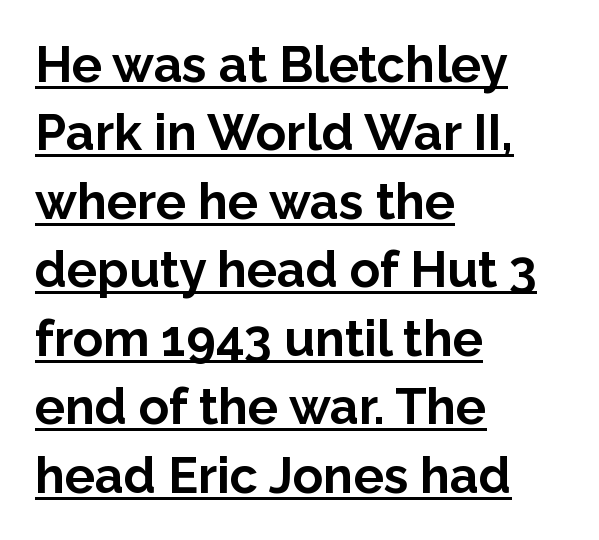
Q: Is the text bold? A: Yes.
Q: Is the text italic (slanted)? A: No, it is upright.
Q: Is the typeface a serif or a sans-serif typeface? A: Sans-serif.
Q: Is the text underlined? A: Yes.
Q: How is the paragraph aligned? A: Left-aligned.
Q: Is the spacing between letters normal or unusually wide? A: Normal.
Q: Is the spacing between lines tight, normal or loose? A: Normal.
Q: Width (condensed, normal, or wide)? A: Normal.
Q: Stroke contrast? A: Low.
Q: x-height? A: Medium.
Q: Monospaced? A: No.
